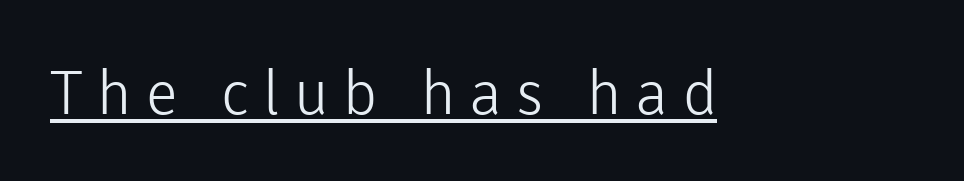
The image shows 61 px light sans-serif type, upright; set unusually wide letter spacing (+0.24 em), underlined; low stroke contrast and a medium x-height.
